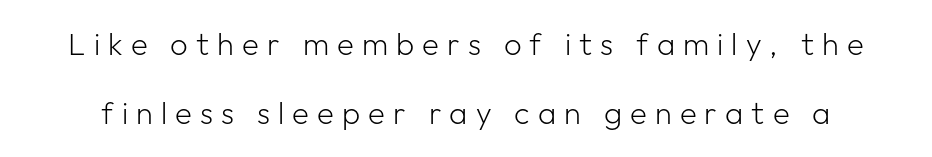
Q: Is the text bold? A: No.
Q: Is the text italic (slanted)? A: No, it is upright.
Q: Is the typeface a serif or a sans-serif typeface? A: Sans-serif.
Q: Is the text underlined? A: No.
Q: Is the spacing between letters normal or unusually wide? A: Unusually wide.
Q: Is the spacing between lines tight, normal or loose? A: Loose.
Q: Width (condensed, normal, or wide)? A: Normal.
Q: Stroke contrast? A: Low.
Q: x-height? A: Medium.
Q: Monospaced? A: No.
